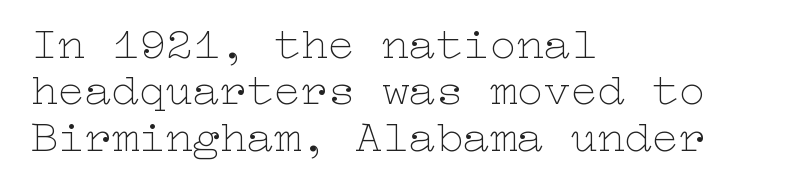
Posture: straight, roman, zero tilt. Layout note: lines flush left. Glance below the letters and you will spot only blank space. The rendering uses a small line-height, squeezing the rows. Each word holds together tightly as a unit, with standard inter-letter gaps. Bold? No — there's no thickening of the strokes.
